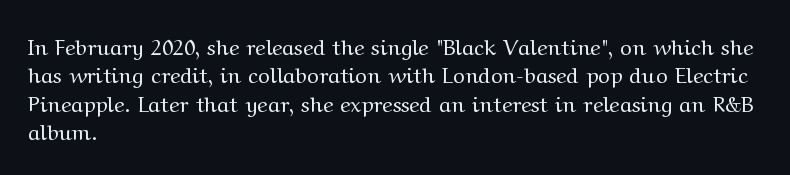
Q: Is the text bold? A: No.
Q: Is the text italic (slanted)? A: No, it is upright.
Q: Is the text underlined? A: No.
Q: How is the paragraph aligned? A: Left-aligned.
Q: Is the spacing between letters normal or unusually wide? A: Normal.
Q: Is the spacing between lines tight, normal or loose? A: Normal.
